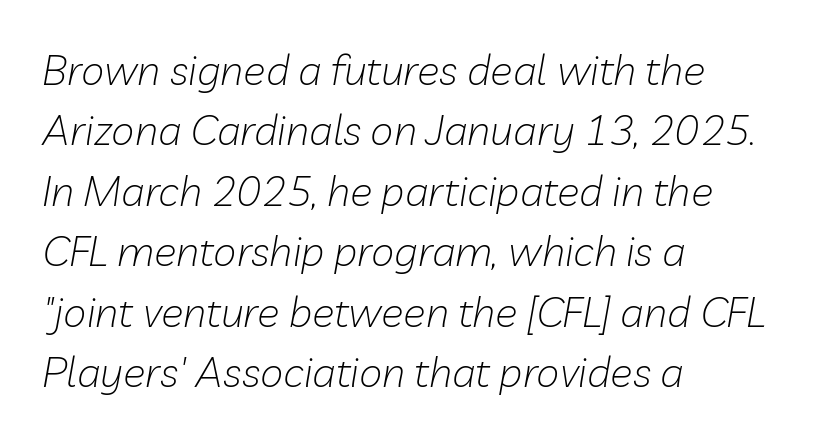
The string is rendered with underlining switched off. Rendered with sloped, italic letterforms. Here the designer chose a conventional face with non-uniform glyph widths. The compositor pushed each line to the left boundary.
